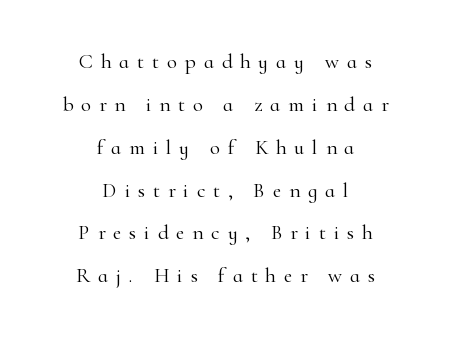
{"italic": "no", "bold": "no", "underline": "no", "align": "center", "line_spacing": "loose", "line_spacing_ratio": 2.04, "letter_spacing": "wide", "letter_spacing_em": 0.37, "glyph_px": 21}
